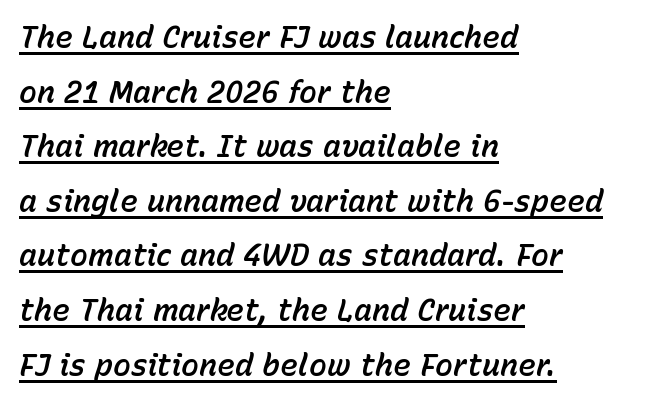
Short note: letters normally spaced. Students, observe the line beneath the letters — that is underlining. Horizontal alignment here is leftward, the default for most running prose. Each letter keeps its own natural width here, so spacing adapts to shape.
